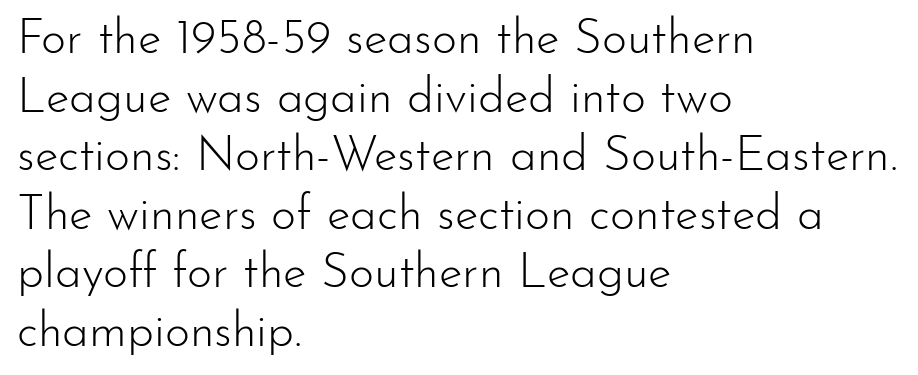
{"serif": "no", "italic": "no", "bold": "no", "weight": "light", "width": "normal", "stroke_contrast": "low", "x_height": "small", "monospaced": "no", "underline": "no", "align": "left", "line_spacing_ratio": 1.22, "letter_spacing": "normal", "letter_spacing_em": 0.0, "glyph_px": 48}
